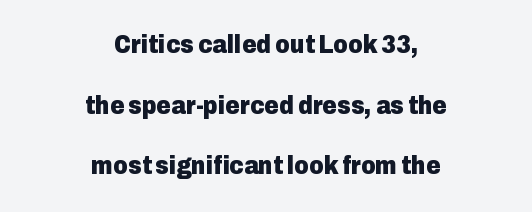
The image shows 25 px bold type, upright; set centered, loose line spacing (2.43x), normal letter spacing, not underlined.
